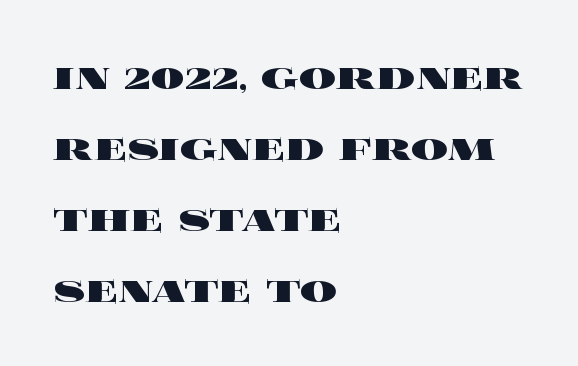
The image shows 46 px heavy, wide type, upright; set left-aligned, normal line spacing (1.54x), normal letter spacing, not underlined; a large x-height.
